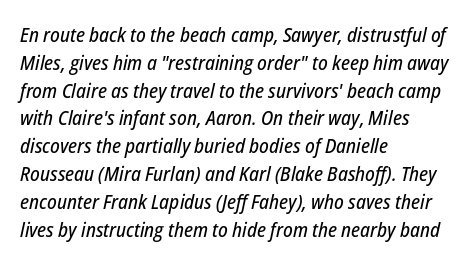
{"italic": "yes", "lean": "right", "slant_degrees": 12, "underline": "no", "align": "left", "line_spacing": "normal", "line_spacing_ratio": 1.39, "letter_spacing": "normal", "letter_spacing_em": 0.0, "glyph_px": 20}
